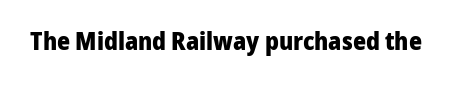
{"italic": "no", "bold": "yes", "underline": "no", "letter_spacing": "normal", "letter_spacing_em": 0.0, "glyph_px": 25}
